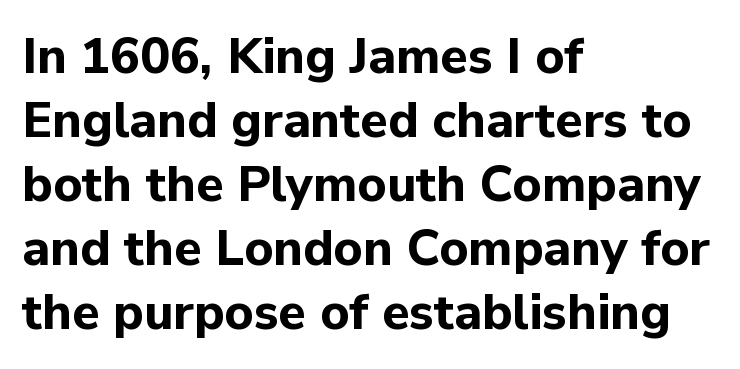
Q: Is the text bold? A: Yes.
Q: Is the text italic (slanted)? A: No, it is upright.
Q: Is the typeface a serif or a sans-serif typeface? A: Sans-serif.
Q: Is the text underlined? A: No.
Q: How is the paragraph aligned? A: Left-aligned.
Q: Is the spacing between letters normal or unusually wide? A: Normal.
Q: Is the spacing between lines tight, normal or loose? A: Normal.
Q: Width (condensed, normal, or wide)? A: Normal.
Q: Stroke contrast? A: Low.
Q: x-height? A: Medium.
Q: Monospaced? A: No.
